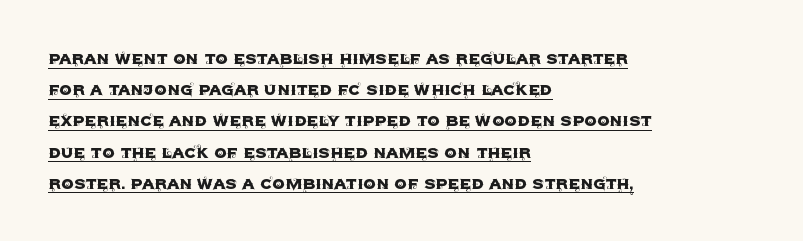
The image shows 20 px text type, upright; set left-aligned, normal line spacing (1.56x), normal letter spacing, underlined.
